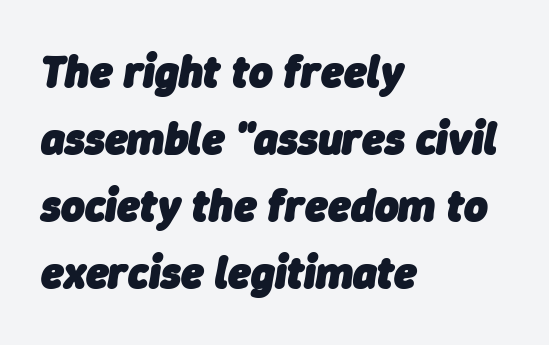
The image shows 45 px heavy type, italic (leaning right); set left-aligned, normal line spacing (1.49x), normal letter spacing, not underlined; low stroke contrast and a medium x-height.
